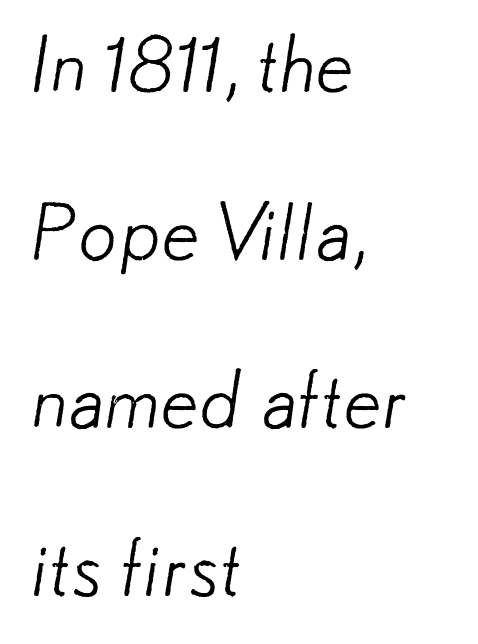
Summary of vertical rhythm: relaxed, with wide interline spacing. Look at the bottom of the vertical strokes: they stop flat, with no serifs. The letterforms sit at book weight or below. Is this a fixed-width face? No — the glyphs have proportional, varying widths.
